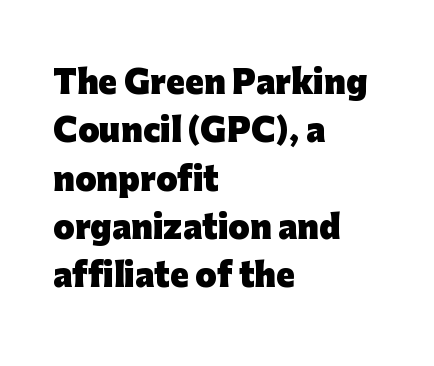
This rendering employs a face without finishing strokes, i.e., a sans-serif. Honestly, the letter spacing is just normal — you wouldn't notice it. Students, this is bold: see how much ink each stroke carries. You can tell it's not italic because the verticals are truly vertical. In CSS terms this would be text-align: left.
